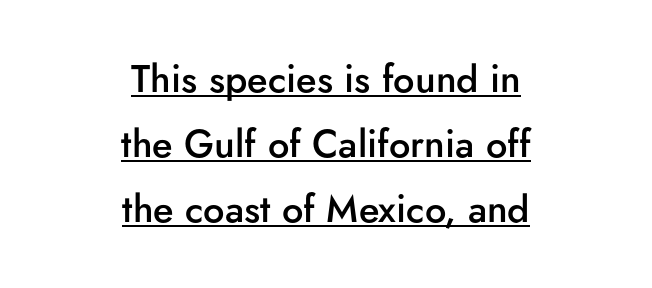
The image shows 38 px semibold sans-serif type, upright; set centered, line spacing 1.71x, normal letter spacing, underlined; low stroke contrast and a small x-height.
